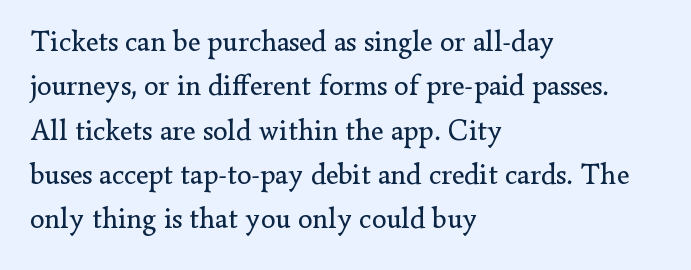
{"serif": "yes", "italic": "no", "bold": "no", "weight": "regular", "width": "normal", "stroke_contrast": "low", "x_height": "small", "monospaced": "no", "underline": "no", "align": "left", "line_spacing": "normal", "line_spacing_ratio": 1.53, "letter_spacing": "normal", "letter_spacing_em": 0.0, "glyph_px": 29}
